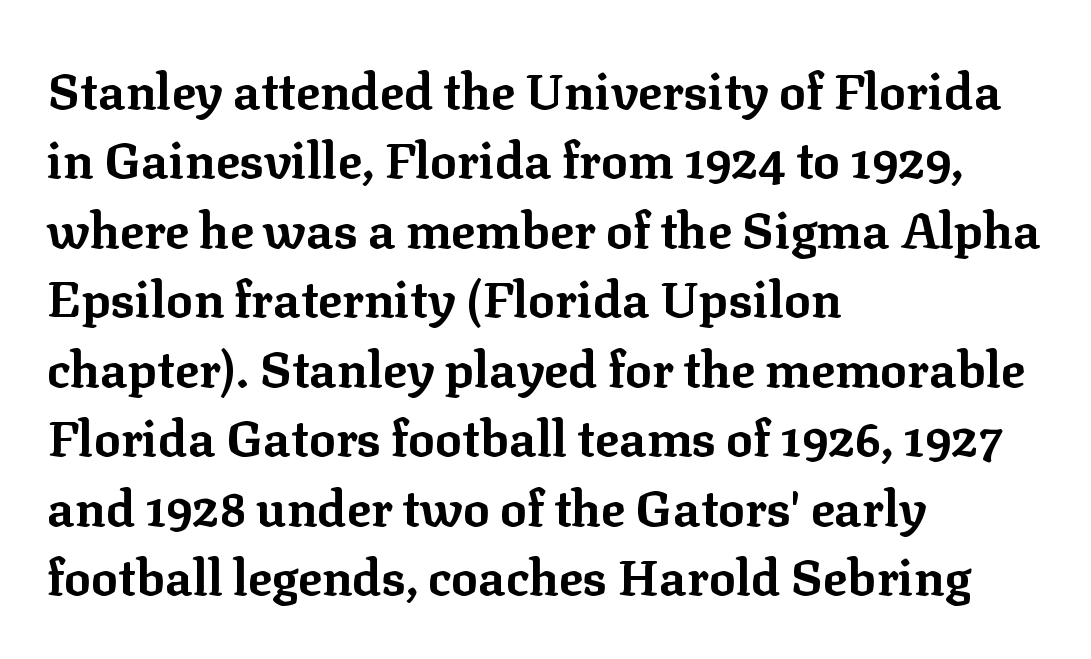
{"serif": "yes", "italic": "no", "bold": "yes", "weight": "bold", "width": "normal", "stroke_contrast": "low", "x_height": "medium", "monospaced": "no", "underline": "no", "align": "left", "line_spacing": "normal", "line_spacing_ratio": 1.39, "letter_spacing": "normal", "letter_spacing_em": 0.0, "glyph_px": 50}
